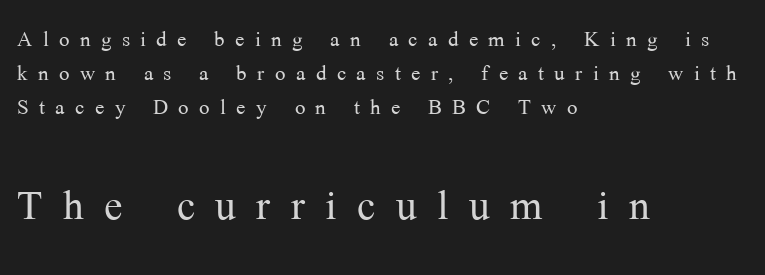
Q: Is the text bold? A: No.
Q: Is the text italic (slanted)? A: No, it is upright.
Q: Is the typeface a serif or a sans-serif typeface? A: Serif.
Q: Is the text underlined? A: No.
Q: How is the paragraph aligned? A: Left-aligned.
Q: Is the spacing between letters normal or unusually wide? A: Unusually wide.
Q: Which block of text is set in a larger size, the first (top) or the second (bottom)? A: The second (bottom) one.
Q: Width (condensed, normal, or wide)? A: Normal.
Q: Stroke contrast? A: Medium.
Q: x-height? A: Medium.
Q: Monospaced? A: No.
